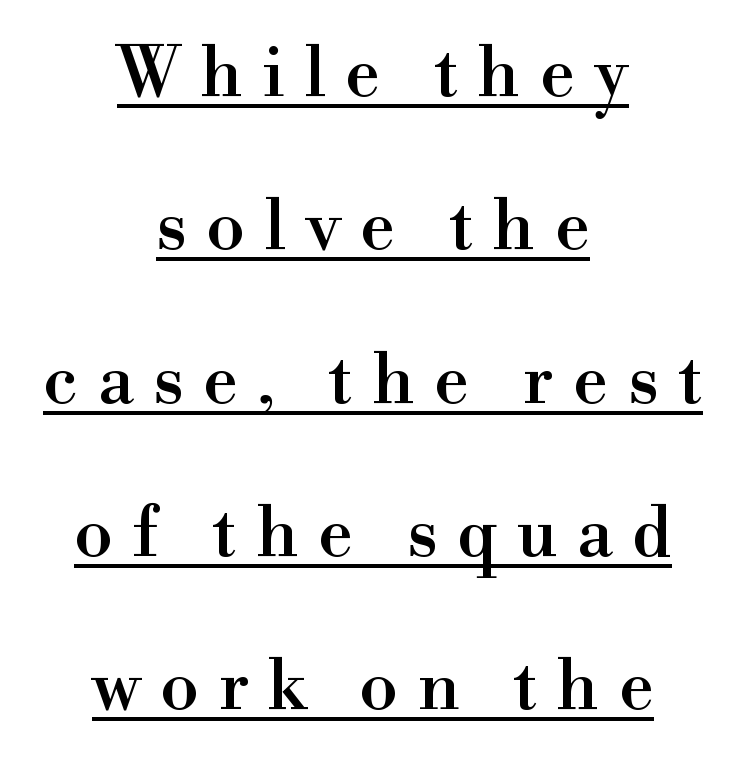
{"serif": "yes", "italic": "no", "width": "normal", "stroke_contrast": "high", "x_height": "small", "monospaced": "no", "underline": "yes", "align": "center", "line_spacing": "loose", "line_spacing_ratio": 2.19, "letter_spacing": "wide", "letter_spacing_em": 0.28, "glyph_px": 70}
